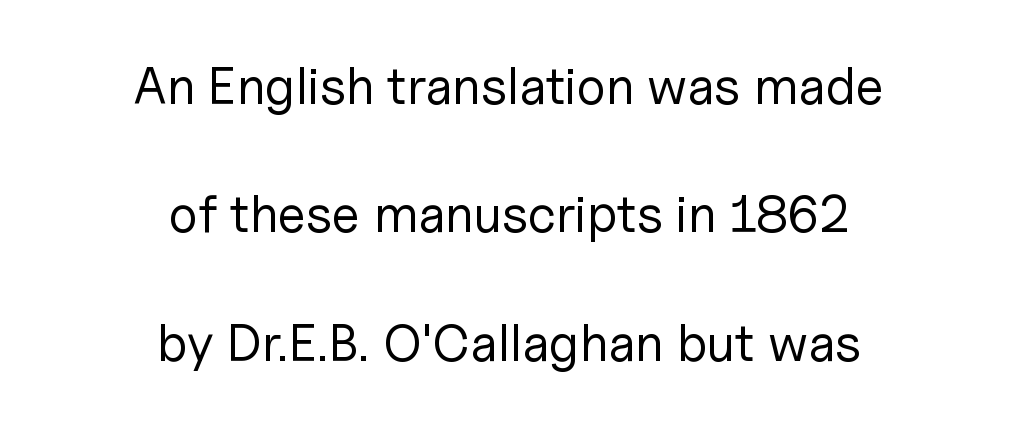
The image shows 52 px regular-weight sans-serif type, upright; set centered, loose line spacing (2.47x), normal letter spacing, not underlined; low stroke contrast and a medium x-height.
